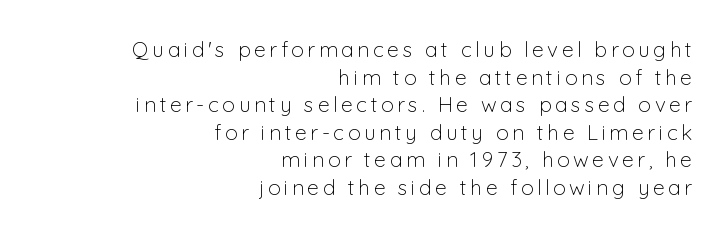
Which margin do the lines hug? The right one — the left edge is uneven. Regarding leading, the lines here are spaced in the standard way. The space beneath each line is pristine and unruled. On a weight scale, this lands at 450 or below. Notice how the stems are strictly vertical — no italics here.
